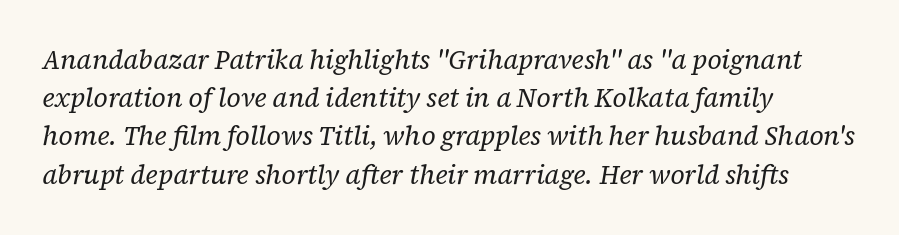
The line-height multiplier appears to be the usual default. Glyph-to-glyph distance matches everyday printed text. Glance below the letters and you will spot only blank space. Each stroke keeps to a modest, everyday thickness or less. Emphasis-style slanted type is in use. Is the block centered? No — it sits flush against the left margin.
